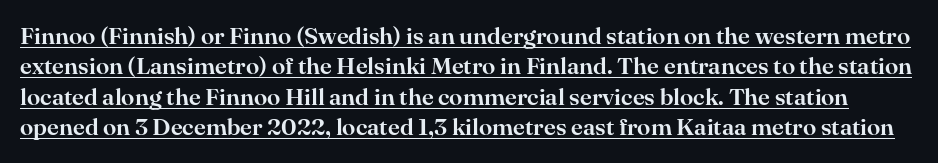
The image shows 24 px text type, upright; set normal line spacing (1.27x), normal letter spacing, underlined.
